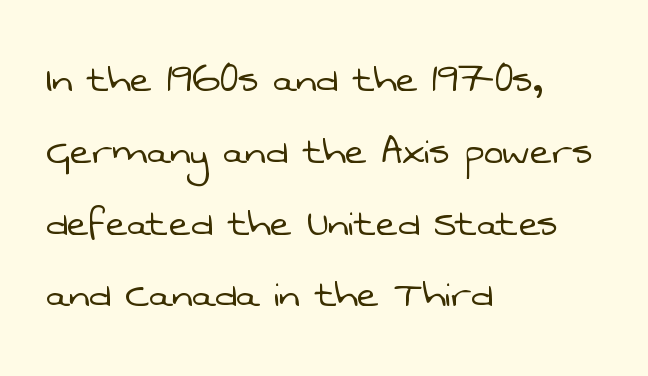
This sample uses plain, unmodified letter spacing. The font is comparable to plain body text, perhaps lighter. The passage shown is typeset with a sans-serif family. Is this a fixed-width face? No — the glyphs have proportional, varying widths. The paragraph has a hard left edge and a soft right edge. What's the leading like? Ordinary, nothing unusual.
